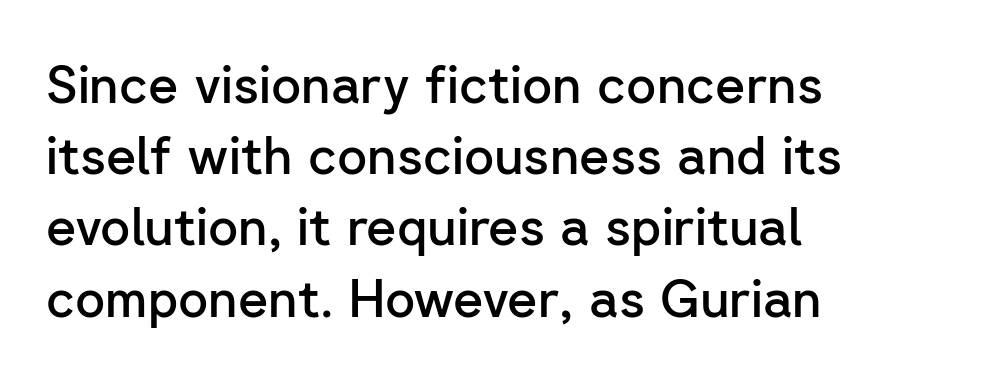
{"serif": "no", "italic": "no", "bold": "semi", "weight": "semibold", "width": "normal", "stroke_contrast": "low", "x_height": "medium", "monospaced": "no", "underline": "no", "align": "left", "line_spacing": "normal", "line_spacing_ratio": 1.37, "letter_spacing": "normal", "letter_spacing_em": 0.0, "glyph_px": 52}
